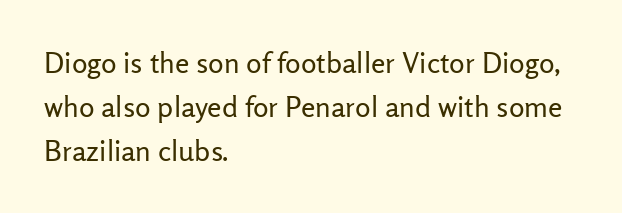
Q: Is the text bold? A: No.
Q: Is the text italic (slanted)? A: No, it is upright.
Q: Is the typeface a serif or a sans-serif typeface? A: Sans-serif.
Q: Is the text underlined? A: No.
Q: How is the paragraph aligned? A: Left-aligned.
Q: Is the spacing between letters normal or unusually wide? A: Normal.
Q: Is the spacing between lines tight, normal or loose? A: Normal.
Q: Width (condensed, normal, or wide)? A: Normal.
Q: Stroke contrast? A: Low.
Q: x-height? A: Medium.
Q: Monospaced? A: No.
